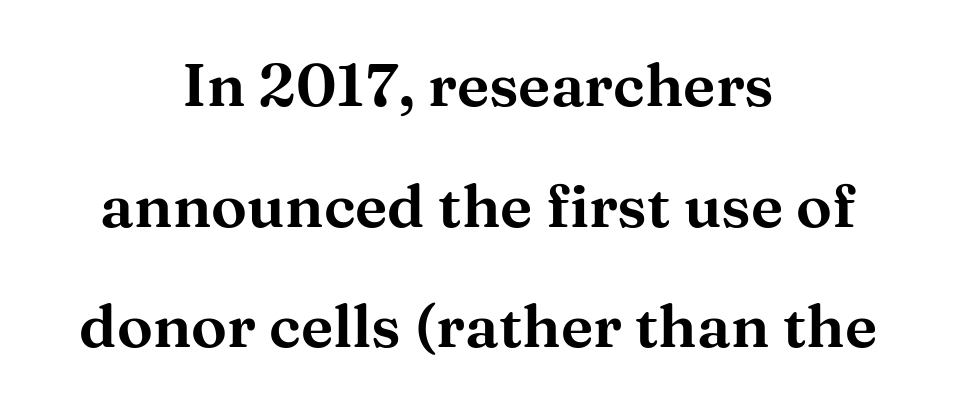
It's the straight-up-and-down kind of type. Between one letter and the next there's only the usual sliver of space. Successive baselines arrive slowly, with a big drop between each. The paragraph shown floats in the horizontal middle.
